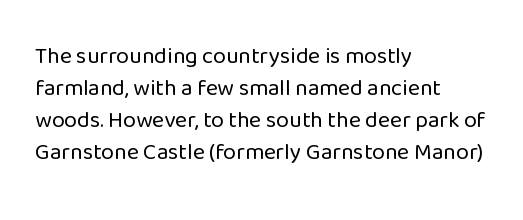
Q: Is the text bold? A: No.
Q: Is the text italic (slanted)? A: No, it is upright.
Q: Is the text underlined? A: No.
Q: How is the paragraph aligned? A: Left-aligned.
Q: Is the spacing between letters normal or unusually wide? A: Normal.
Q: Is the spacing between lines tight, normal or loose? A: Normal.
